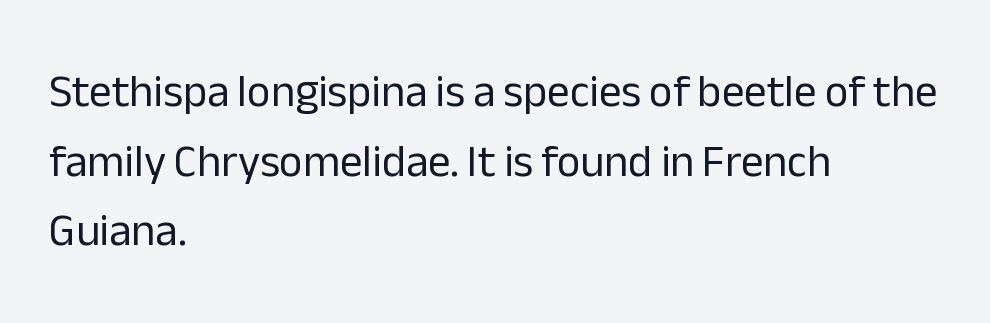
Proportional: the letters do not fall into vertical columns. The letters stand straight up with perfectly vertical stems. These lines sit exactly where default settings would place them. Decoration check: the copy has no underline. Vertical stems look standard width or narrower in stroke.
